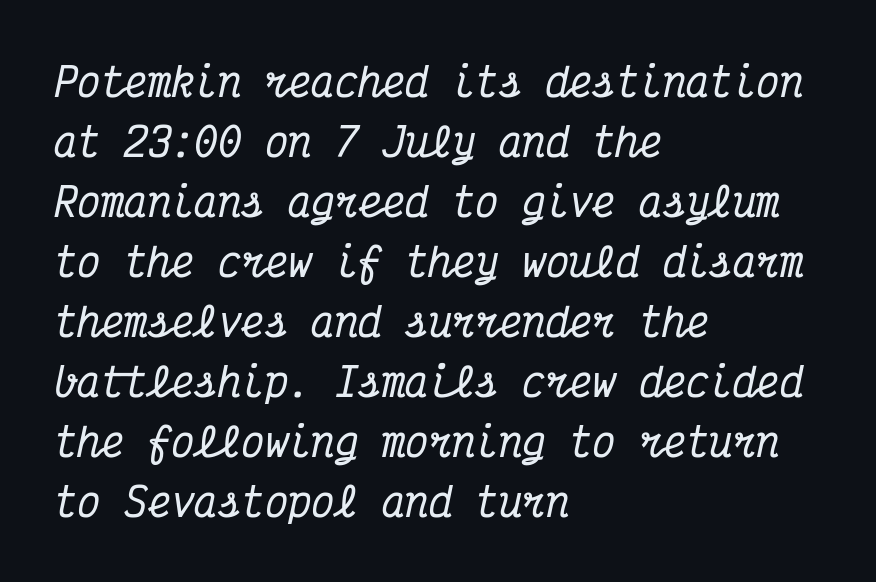
Q: Is the text italic (slanted)? A: Yes, it leans right by about 12 degrees.
Q: Is the typeface a serif or a sans-serif typeface? A: Serif.
Q: Is the text underlined? A: No.
Q: How is the paragraph aligned? A: Left-aligned.
Q: Is the spacing between letters normal or unusually wide? A: Normal.
Q: Is the spacing between lines tight, normal or loose? A: Normal.
Q: Width (condensed, normal, or wide)? A: Condensed.
Q: Stroke contrast? A: Medium.
Q: x-height? A: Medium.
Q: Monospaced? A: Yes.
